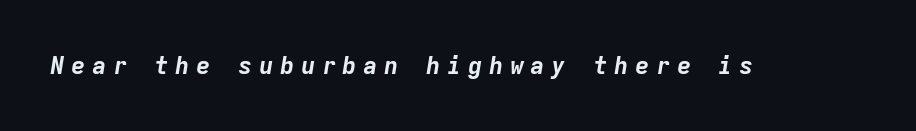
Q: Is the text bold? A: Yes.
Q: Is the text italic (slanted)? A: Yes, it leans right by about 9 degrees.
Q: Is the text underlined? A: No.
Q: Is the spacing between letters normal or unusually wide? A: Unusually wide.
